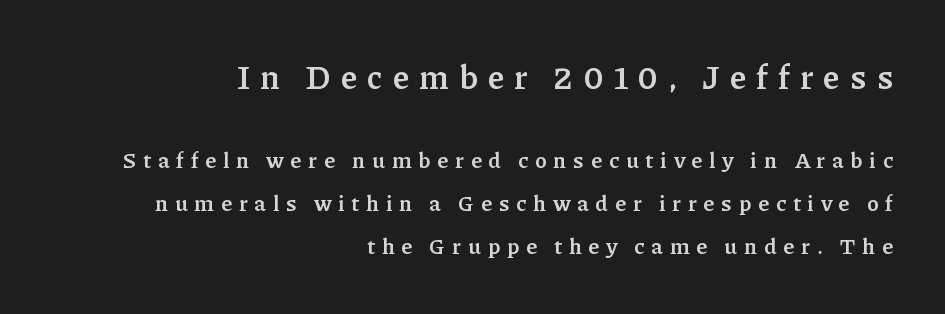
The space directly below the letters is spotless. Tracking here is generous; glyphs stand well apart from one another. Proportional: the letters do not fall into vertical columns. Large over small — that's the arrangement of the two blocks here. The lines are quadded right. Quick note: not italic, upright.
